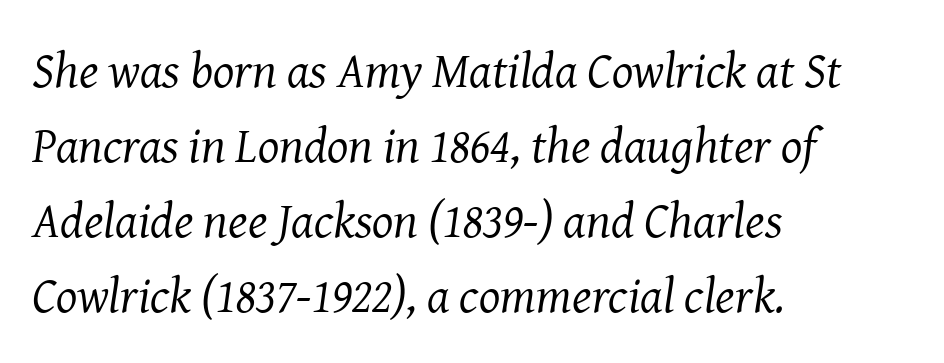
The image shows 50 px regular-weight serif type, italic (leaning right); set left-aligned, normal line spacing (1.5x), normal letter spacing, not underlined; medium stroke contrast and a medium x-height.
